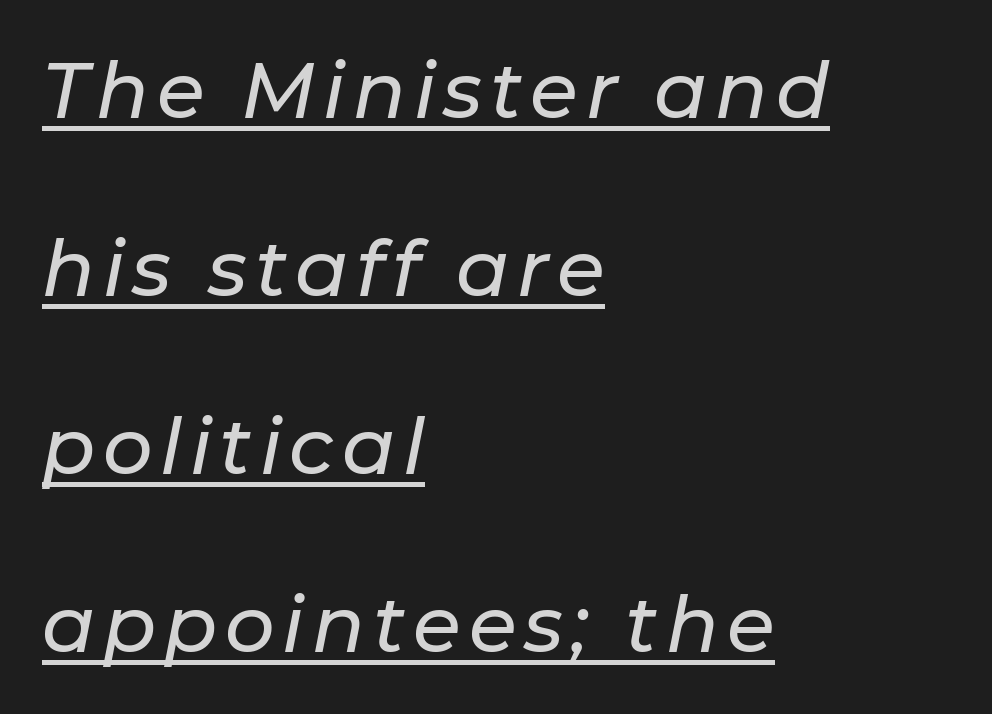
{"italic": "yes", "lean": "right", "slant_degrees": 11, "width": "normal", "stroke_contrast": "low", "x_height": "medium", "monospaced": "no", "underline": "yes", "align": "left", "line_spacing": "loose", "line_spacing_ratio": 2.28, "glyph_px": 78}
